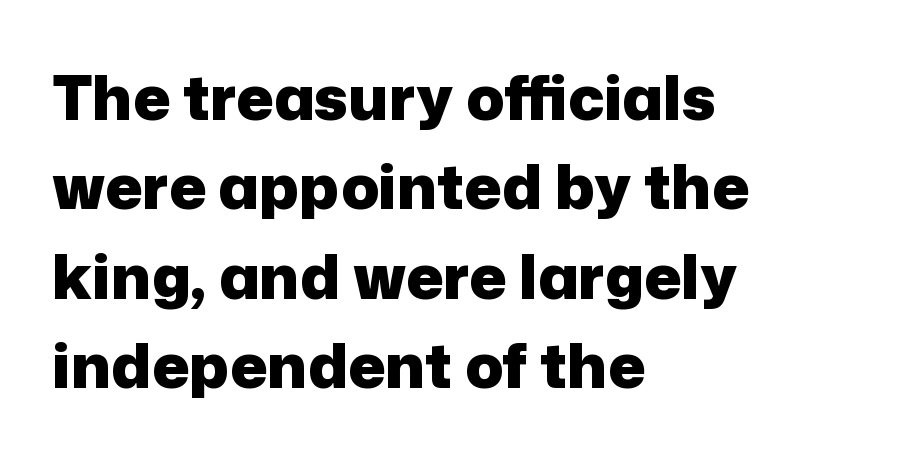
{"serif": "no", "italic": "no", "bold": "yes", "weight": "heavy", "width": "normal", "stroke_contrast": "low", "x_height": "medium", "monospaced": "no", "underline": "no", "align": "left", "line_spacing": "normal", "line_spacing_ratio": 1.44, "letter_spacing": "normal", "letter_spacing_em": 0.0, "glyph_px": 62}
